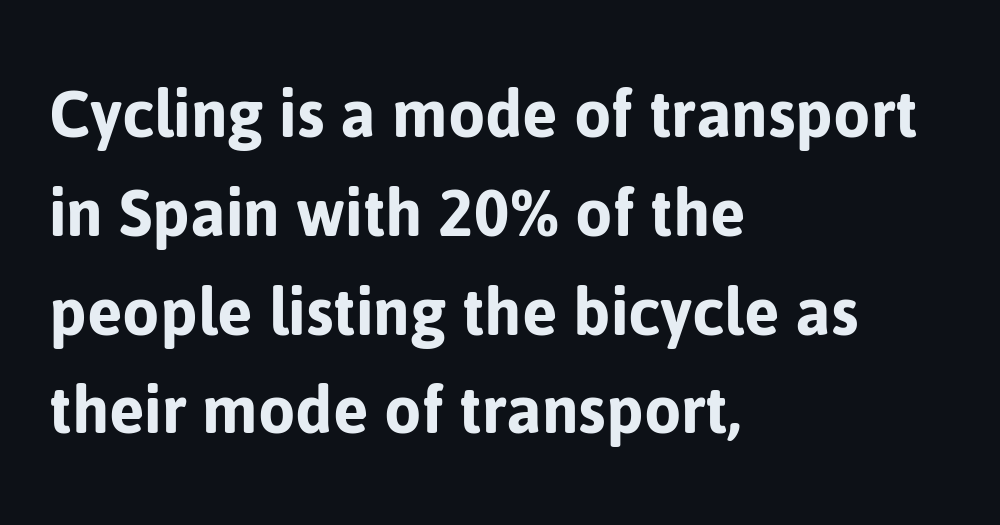
The image shows 76 px sans-serif type, upright; set left-aligned, normal line spacing (1.3x), normal letter spacing, not underlined; low stroke contrast and a medium x-height.
